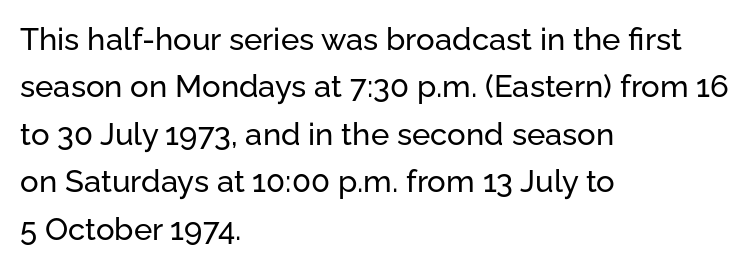
The horizontal fit of the characters is conventional and even. You could not count columns in this text — the font is proportionally spaced. Check where the strokes stop: nothing finishes them off — pure sans. Honestly, the row spacing looks completely unremarkable.
